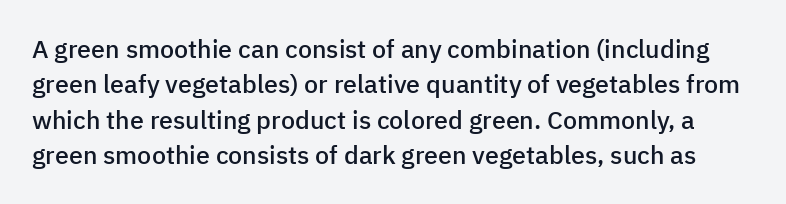
The image shows 25 px text type, upright; set normal line spacing (1.42x), normal letter spacing, not underlined.
